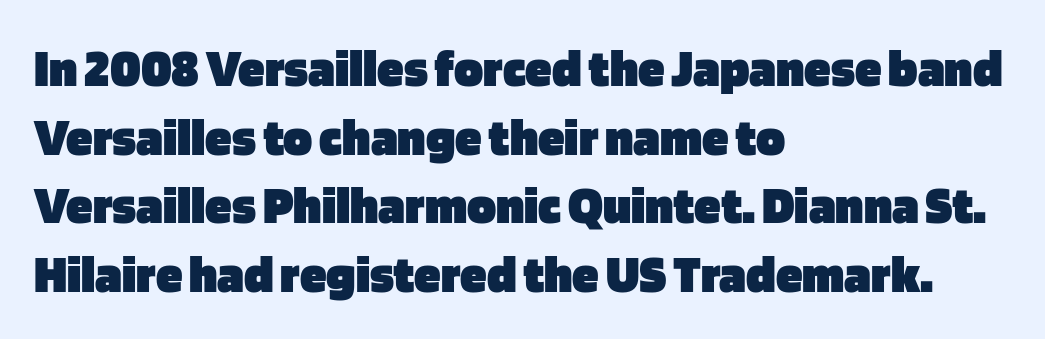
Interline gaps are of average width in this sample. The rag falls on the right side of this text block. The typography opts for an upright posture over an oblique one. Between one letter and the next there's only the usual sliver of space. These lines are rendered in a variable-pitch font. The sample has been set heavy, in full bold.
